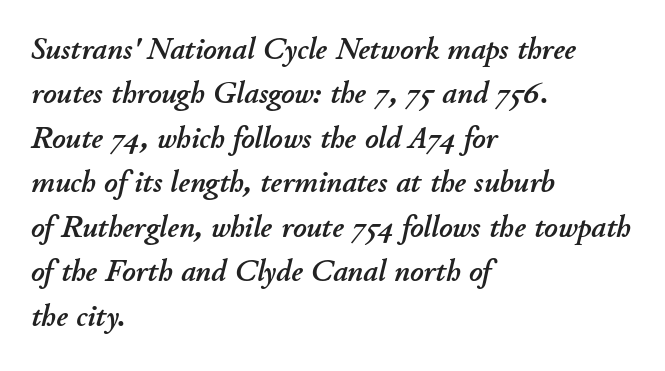
Horizontally, the lines are justified to the leading edge only. The vertical gap from one line to the next is medium. These lines keep a tight, regular rhythm from letter to letter. Designer's note — italics engaged. Is this a fixed-width face? No — the glyphs have proportional, varying widths.
